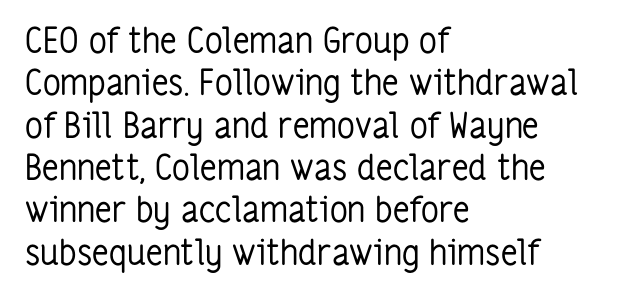
The image shows 35 px regular-weight, condensed sans-serif type, upright; set left-aligned, line spacing 1.21x, normal letter spacing, not underlined; low stroke contrast and a medium x-height.
